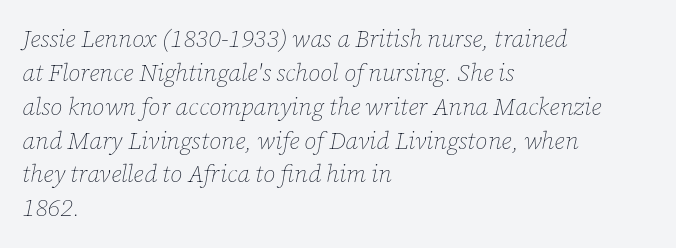
This block has exactly the height ordinary leading produces. Designer's note — italics engaged. This rendering uses left alignment, leaving the right contour irregular. Descenders hang freely into open space. Weight: regular or lighter.
